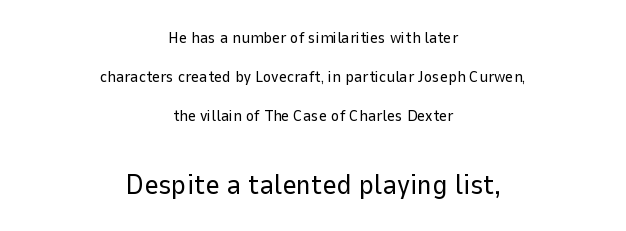
The lines in this sample share a center point and differ in where they start and stop. Serif or sans? Sans — the stroke terminals are bare. Is the stroke heavy? The answer is a plain regular-or-lighter. Rows of type keep a wide berth in the vertical direction. Larger block? The one below; the one above is distinctly smaller.
